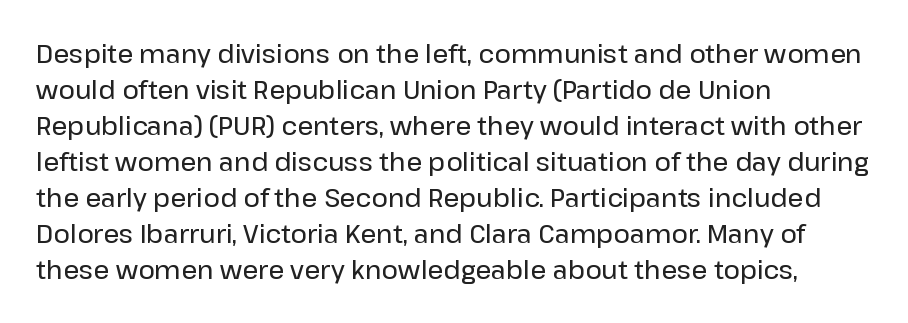
{"italic": "no", "underline": "no", "align": "left", "line_spacing": "normal", "line_spacing_ratio": 1.44, "letter_spacing": "normal", "letter_spacing_em": 0.0, "glyph_px": 25}
